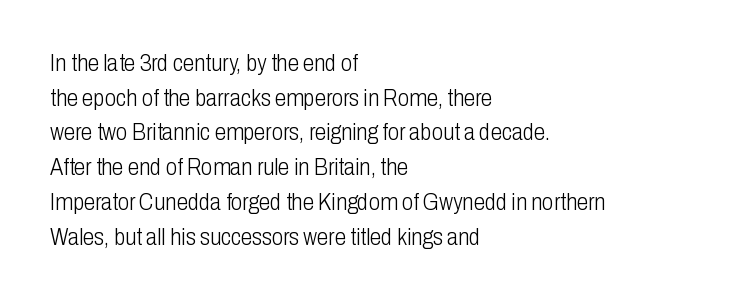
Q: Is the text bold? A: No.
Q: Is the text italic (slanted)? A: No, it is upright.
Q: Is the text underlined? A: No.
Q: How is the paragraph aligned? A: Left-aligned.
Q: Is the spacing between letters normal or unusually wide? A: Normal.
Q: Is the spacing between lines tight, normal or loose? A: Normal.
